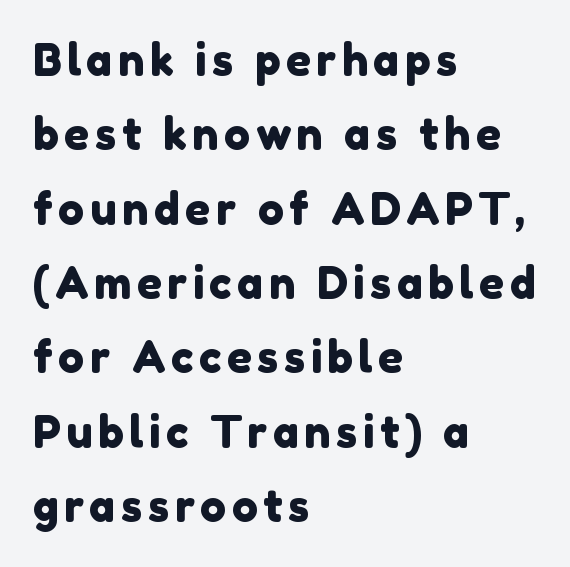
Q: Is the typeface a serif or a sans-serif typeface? A: Sans-serif.
Q: Is the text underlined? A: No.
Q: How is the paragraph aligned? A: Left-aligned.
Q: Is the spacing between lines tight, normal or loose? A: Normal.
Q: Width (condensed, normal, or wide)? A: Normal.
Q: x-height? A: Medium.
Q: Monospaced? A: No.
